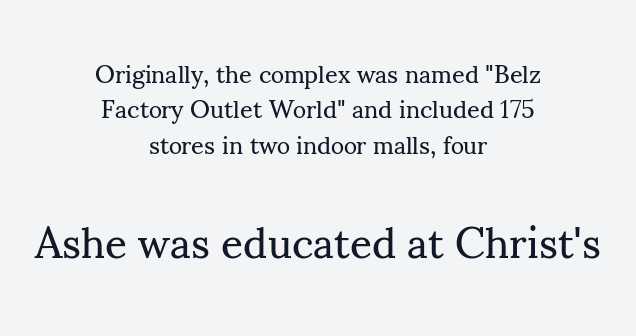
Q: Is the text bold? A: No.
Q: Is the text italic (slanted)? A: No, it is upright.
Q: Is the typeface a serif or a sans-serif typeface? A: Serif.
Q: Is the text underlined? A: No.
Q: How is the paragraph aligned? A: Centered.
Q: Is the spacing between letters normal or unusually wide? A: Normal.
Q: Is the spacing between lines tight, normal or loose? A: Normal.
Q: Which block of text is set in a larger size, the first (top) or the second (bottom)? A: The second (bottom) one.
Q: Width (condensed, normal, or wide)? A: Normal.
Q: Stroke contrast? A: Medium.
Q: x-height? A: Small.
Q: Monospaced? A: No.
